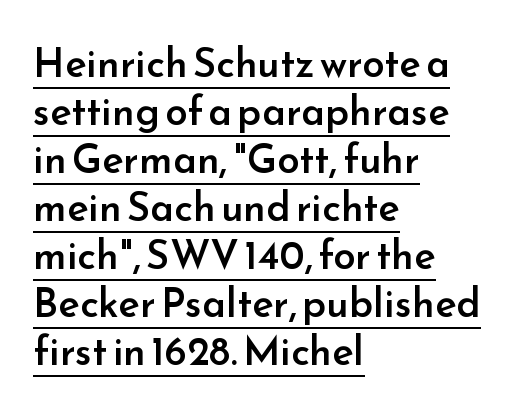
Words appear dense and cohesive because spacing is normal. Is this a sans? Yes — the strokes have no serifs. Line beginnings align vertically; line endings do not. Is the type bold? Partly — it's a semibold, heavier than regular but not fully bold.
